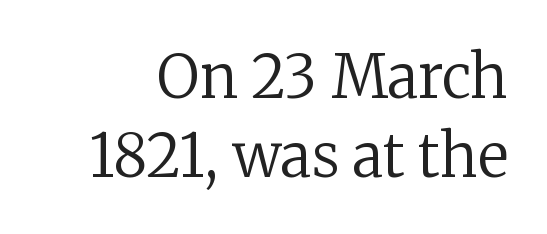
{"serif": "yes", "italic": "no", "bold": "no", "weight": "regular", "width": "normal", "stroke_contrast": "low", "x_height": "medium", "monospaced": "no", "underline": "no", "line_spacing": "normal", "line_spacing_ratio": 1.34, "letter_spacing": "normal", "letter_spacing_em": 0.0, "glyph_px": 59}
